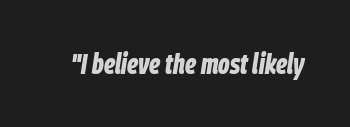
The rendering uses a bold face; every stroke is thick and dark. Check the space under the baseline: it is left empty. The rendering uses natural spacing where letterforms have individual widths. The letters are slanted; this is an italic face. Tracking here is standard; glyphs follow each other at the usual distance.
